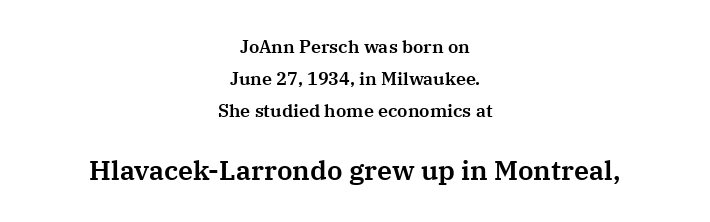
Every row of glyphs is offset so its center matches the block's center. In this sample the second text group is rendered at the bigger scale. The passage shown has conventional tracking throughout. Anything drawn beneath the words? Only blank space.
